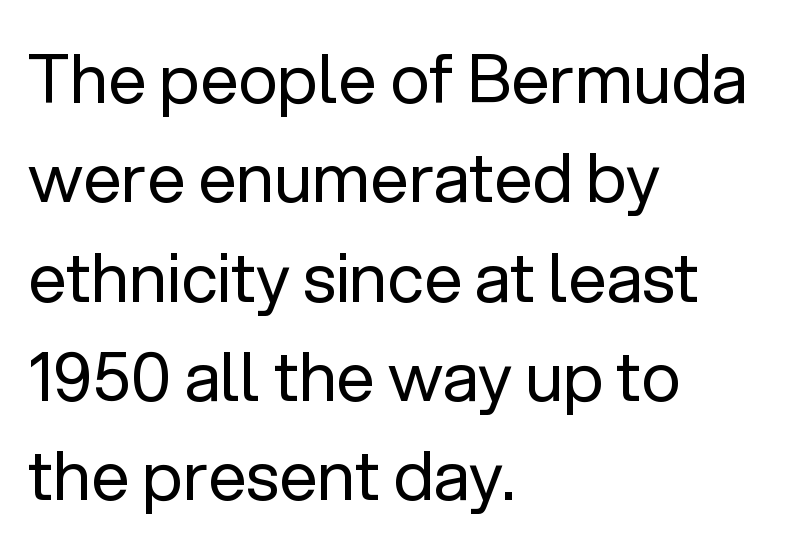
Q: Is the text bold? A: No.
Q: Is the text italic (slanted)? A: No, it is upright.
Q: Is the typeface a serif or a sans-serif typeface? A: Sans-serif.
Q: Is the text underlined? A: No.
Q: How is the paragraph aligned? A: Left-aligned.
Q: Is the spacing between letters normal or unusually wide? A: Normal.
Q: Is the spacing between lines tight, normal or loose? A: Normal.
Q: Width (condensed, normal, or wide)? A: Normal.
Q: Stroke contrast? A: Low.
Q: x-height? A: Medium.
Q: Monospaced? A: No.
